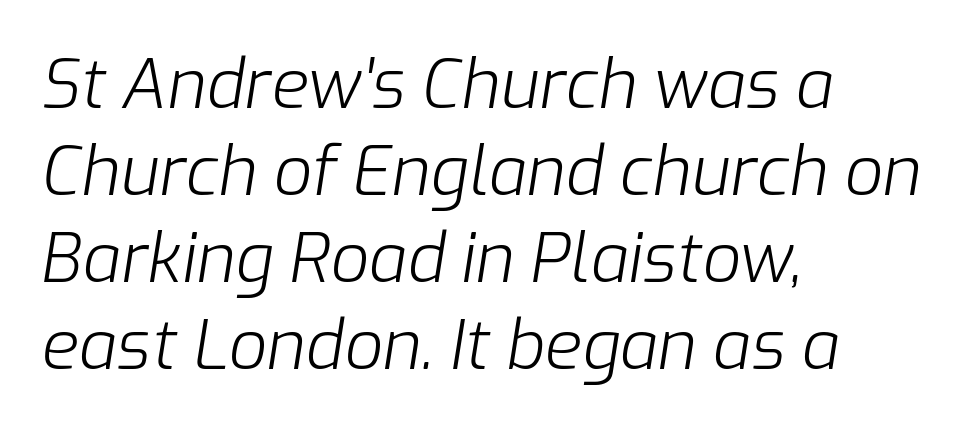
Q: Is the text bold? A: No.
Q: Is the text italic (slanted)? A: Yes, it leans right by about 9 degrees.
Q: Is the text underlined? A: No.
Q: How is the paragraph aligned? A: Left-aligned.
Q: Is the spacing between letters normal or unusually wide? A: Normal.
Q: Is the spacing between lines tight, normal or loose? A: Normal.
Q: Width (condensed, normal, or wide)? A: Normal.
Q: Stroke contrast? A: Low.
Q: x-height? A: Medium.
Q: Monospaced? A: No.
